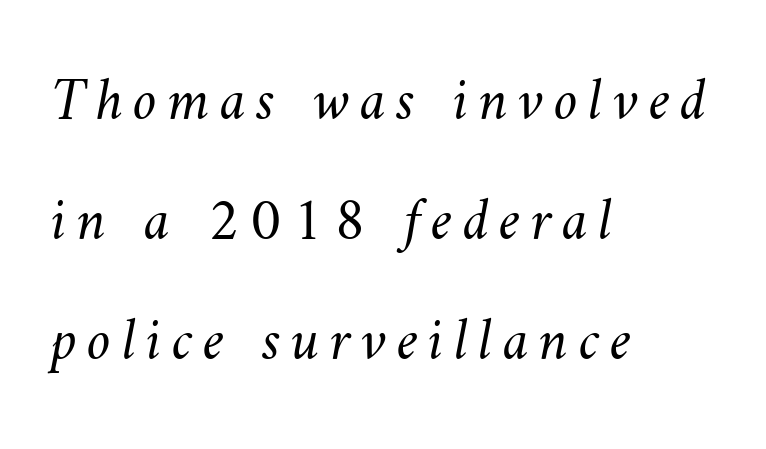
Q: Is the text bold? A: No.
Q: Is the text underlined? A: No.
Q: How is the paragraph aligned? A: Left-aligned.
Q: Is the spacing between lines tight, normal or loose? A: Loose.
Q: Width (condensed, normal, or wide)? A: Normal.
Q: Stroke contrast? A: Medium.
Q: x-height? A: Small.
Q: Monospaced? A: No.
